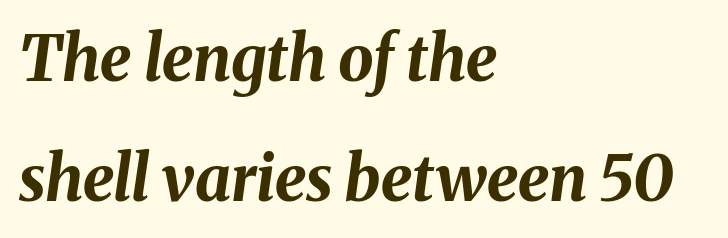
The image shows 63 px bold type, italic (leaning right); set left-aligned, loose line spacing (1.9x), normal letter spacing, not underlined; medium stroke contrast and a medium x-height.
